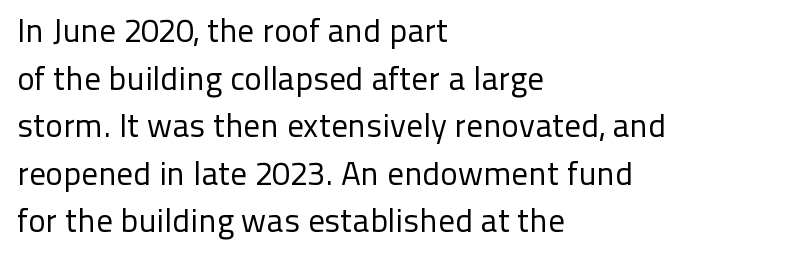
{"serif": "no", "italic": "no", "bold": "no", "weight": "regular", "width": "normal", "stroke_contrast": "low", "x_height": "medium", "monospaced": "no", "underline": "no", "align": "left", "line_spacing": "normal", "line_spacing_ratio": 1.44, "letter_spacing": "normal", "letter_spacing_em": 0.0, "glyph_px": 33}
